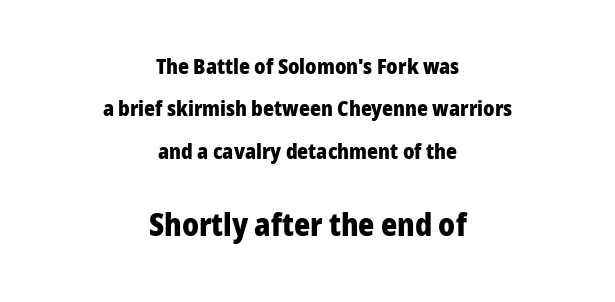
The image shows 31 px heavy sans-serif type, upright; set centered, loose line spacing (2.02x), normal letter spacing, not underlined; the second (bottom) block is 1.48x larger; low stroke contrast and a medium x-height.
